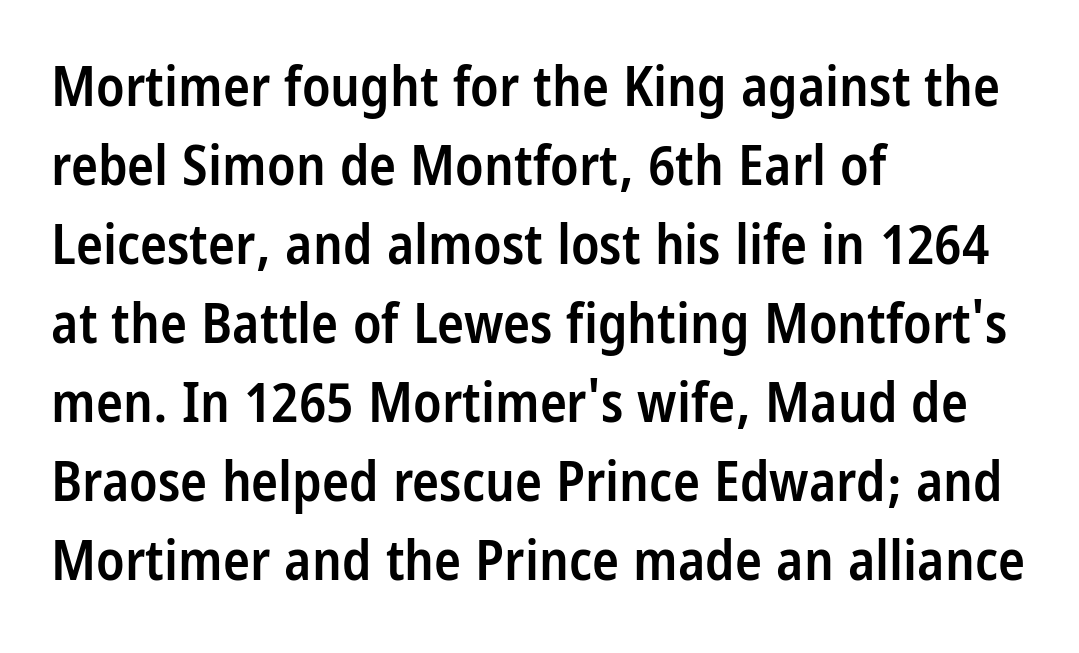
Designer's note — italics off, roman on. Each line starts at the same left margin while the right side varies. The type is set solid horizontally, with unmodified tracking. Underline: absent. The characters display no serif detailing; their extremities are plain.
